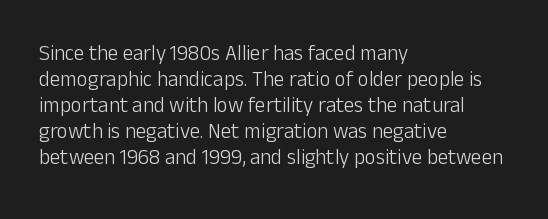
The typography opts for an upright posture over an oblique one. Unmarked baselines from the first word to the last. Students, note that the glyphs here touch the page at normal intervals. Which margin do the lines hug? The left one — the right edge is uneven. The typesetting does not lean heavy: it is not bold.
